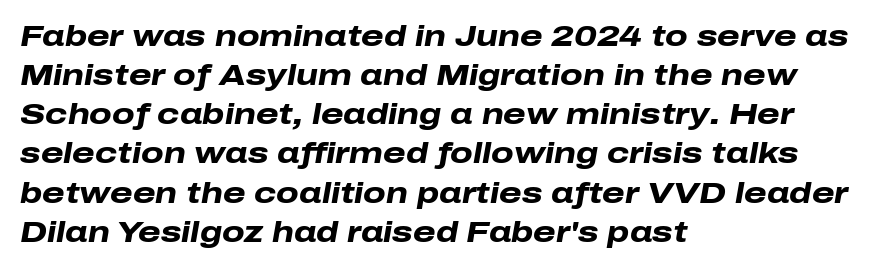
Q: Is the text bold? A: Yes.
Q: Is the text italic (slanted)? A: Yes, it leans right by about 10 degrees.
Q: Is the text underlined? A: No.
Q: How is the paragraph aligned? A: Left-aligned.
Q: Is the spacing between letters normal or unusually wide? A: Normal.
Q: Is the spacing between lines tight, normal or loose? A: Normal.
Q: Width (condensed, normal, or wide)? A: Wide.
Q: Stroke contrast? A: Low.
Q: x-height? A: Medium.
Q: Monospaced? A: No.
